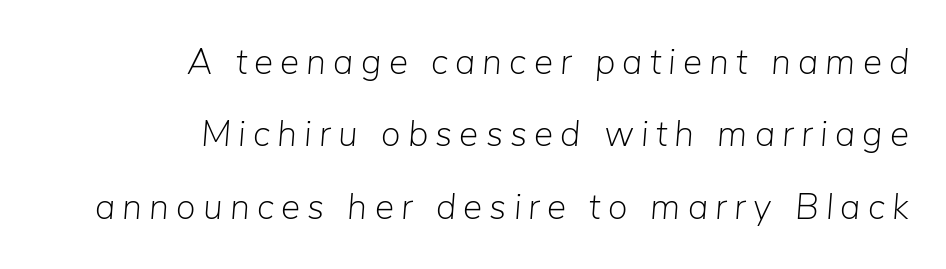
Q: Is the text bold? A: No.
Q: Is the text italic (slanted)? A: Yes, it leans right by about 5 degrees.
Q: Is the text underlined? A: No.
Q: How is the paragraph aligned? A: Right-aligned.
Q: Is the spacing between letters normal or unusually wide? A: Unusually wide.
Q: Is the spacing between lines tight, normal or loose? A: Loose.
Q: Width (condensed, normal, or wide)? A: Normal.
Q: Stroke contrast? A: Low.
Q: x-height? A: Medium.
Q: Monospaced? A: No.
